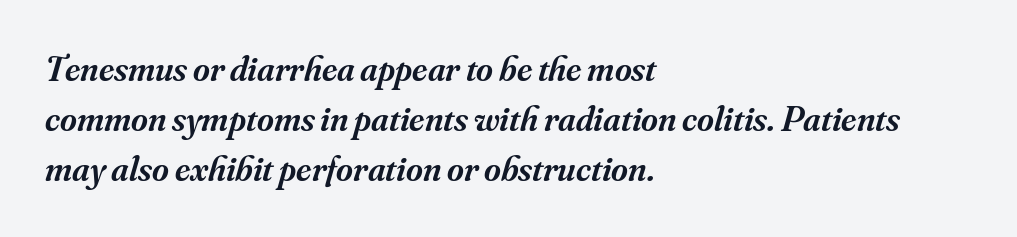
{"serif": "yes", "italic": "yes", "lean": "right", "slant_degrees": 16, "bold": "semi", "weight": "semibold", "width": "normal", "stroke_contrast": "medium", "x_height": "small", "monospaced": "no", "underline": "no", "align": "left", "line_spacing": "normal", "line_spacing_ratio": 1.39, "letter_spacing": "normal", "letter_spacing_em": 0.0, "glyph_px": 36}
